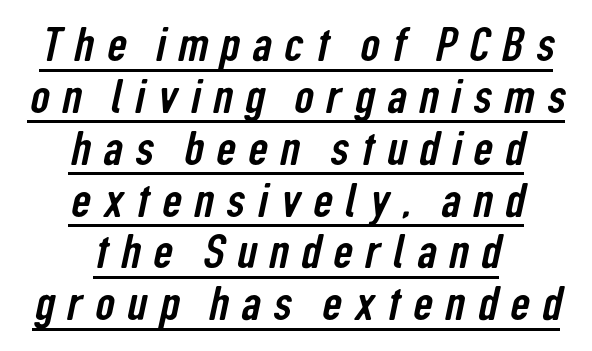
The image shows 48 px condensed sans-serif type; set centered, tight line spacing (1.08x), unusually wide letter spacing (+0.26 em), underlined; low stroke contrast and a medium x-height.
